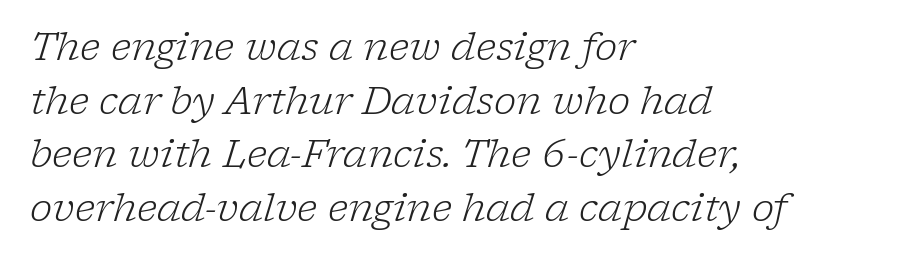
Slanted lettering throughout. Underline: absent. Leftover space on each line is placed entirely after the last word. No chunkiness to these letters — they're not bold. Stroke terminals: seriffed.
